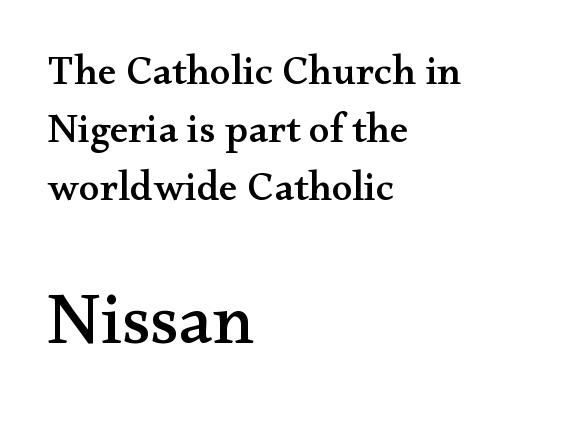
Q: Is the text italic (slanted)? A: No, it is upright.
Q: Is the typeface a serif or a sans-serif typeface? A: Serif.
Q: Is the text underlined? A: No.
Q: How is the paragraph aligned? A: Left-aligned.
Q: Is the spacing between letters normal or unusually wide? A: Normal.
Q: Is the spacing between lines tight, normal or loose? A: Normal.
Q: Which block of text is set in a larger size, the first (top) or the second (bottom)? A: The second (bottom) one.
Q: Width (condensed, normal, or wide)? A: Wide.
Q: Stroke contrast? A: Medium.
Q: x-height? A: Small.
Q: Monospaced? A: No.
